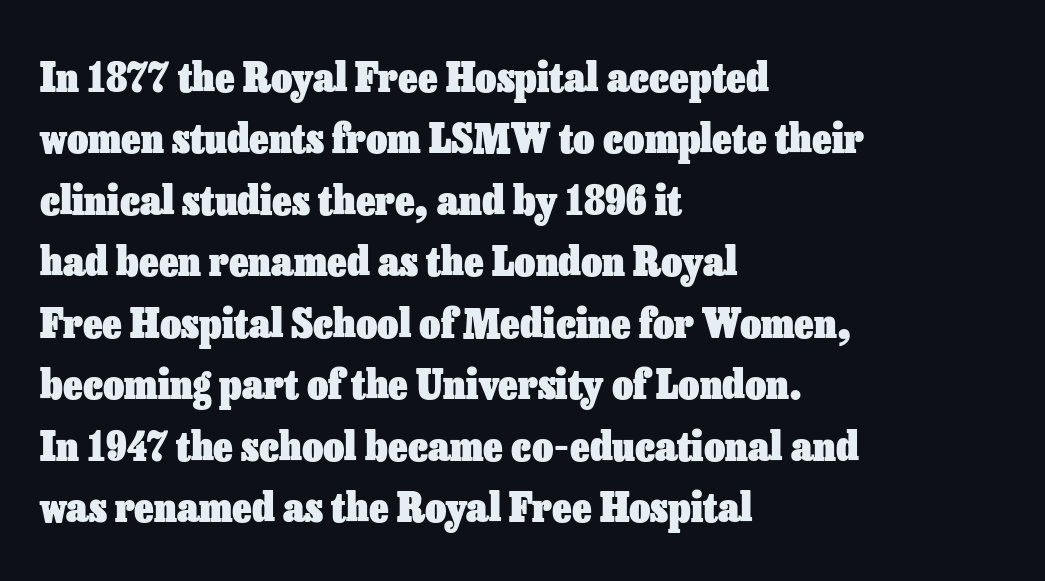
The image shows 41 px heavy type, upright; set left-aligned, normal line spacing (1.5x), normal letter spacing, not underlined; low stroke contrast and a medium x-height.
